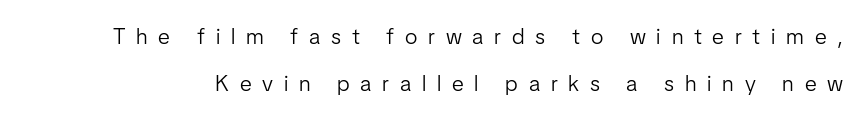
{"italic": "no", "bold": "no", "underline": "no", "line_spacing": "loose", "line_spacing_ratio": 2.14, "letter_spacing": "wide", "letter_spacing_em": 0.49, "glyph_px": 22}
